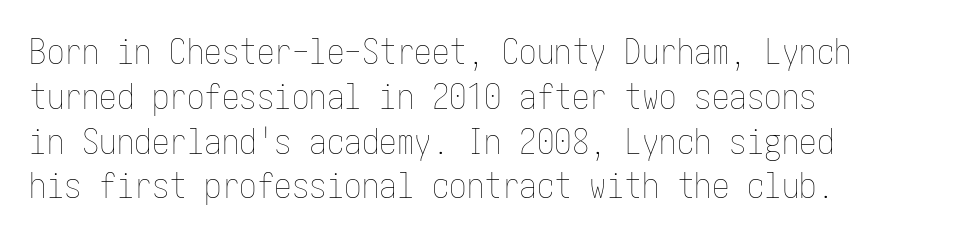
Q: Is the text bold? A: No.
Q: Is the text italic (slanted)? A: No, it is upright.
Q: Is the text underlined? A: No.
Q: How is the paragraph aligned? A: Left-aligned.
Q: Is the spacing between letters normal or unusually wide? A: Normal.
Q: Is the spacing between lines tight, normal or loose? A: Normal.
Q: Width (condensed, normal, or wide)? A: Condensed.
Q: Stroke contrast? A: Low.
Q: x-height? A: Medium.
